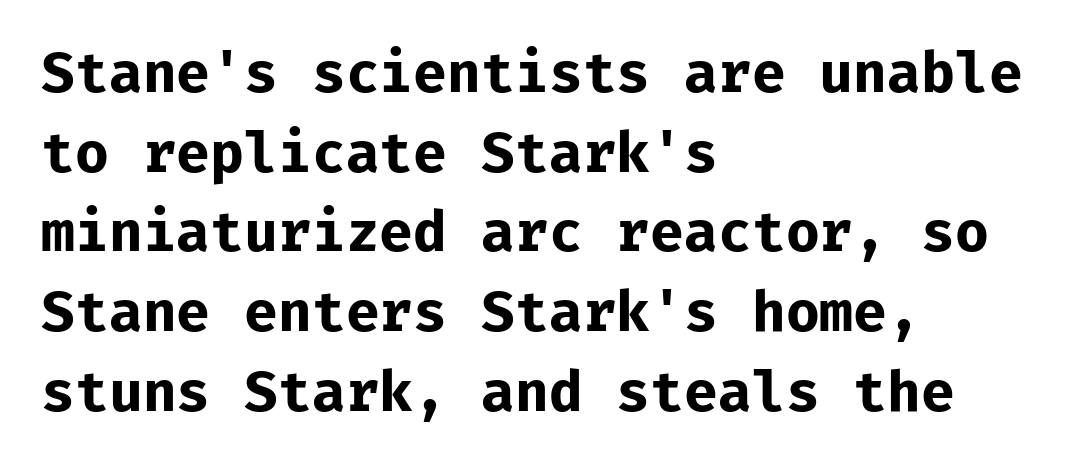
Typeset ragged right — the left edge is the straight one. The lettering stays uniformly vertical, giving the passage a roman look. Typesetter's note: full bold, strokes at maximum text heaviness. There is no visible air inserted between adjacent glyphs. Compared with typical paragraphs, the rows here are spaced about the same.
